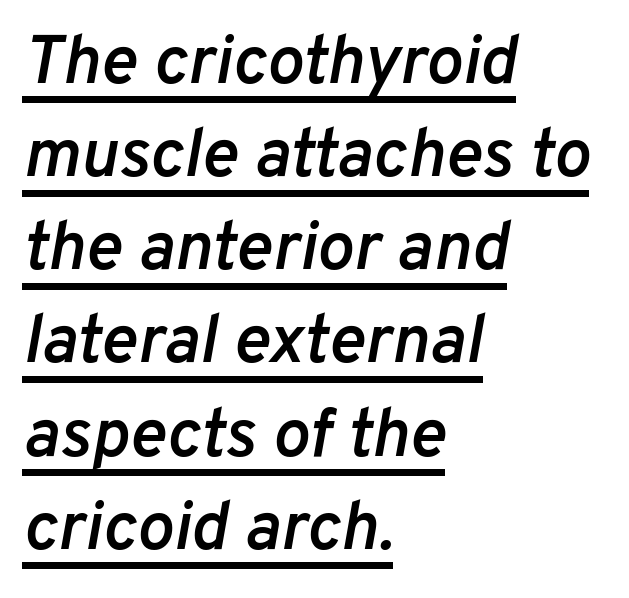
Q: Is the text bold? A: Semi-bold.
Q: Is the text italic (slanted)? A: Yes, it leans right by about 10 degrees.
Q: Is the text underlined? A: Yes.
Q: How is the paragraph aligned? A: Left-aligned.
Q: Is the spacing between letters normal or unusually wide? A: Normal.
Q: Is the spacing between lines tight, normal or loose? A: Normal.
Q: Width (condensed, normal, or wide)? A: Normal.
Q: Stroke contrast? A: Low.
Q: x-height? A: Medium.
Q: Monospaced? A: No.
